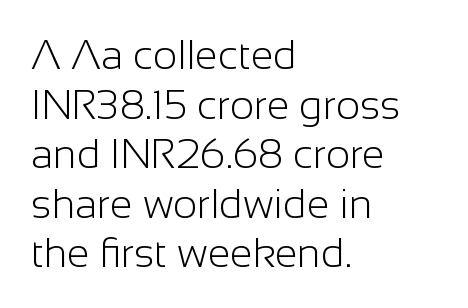
This is not heavy type; no bold has been used. Anything drawn beneath the words? Only blank space. Short and long lines alike share a common starting point at left. Notice how the stems are strictly vertical — no italics here.
